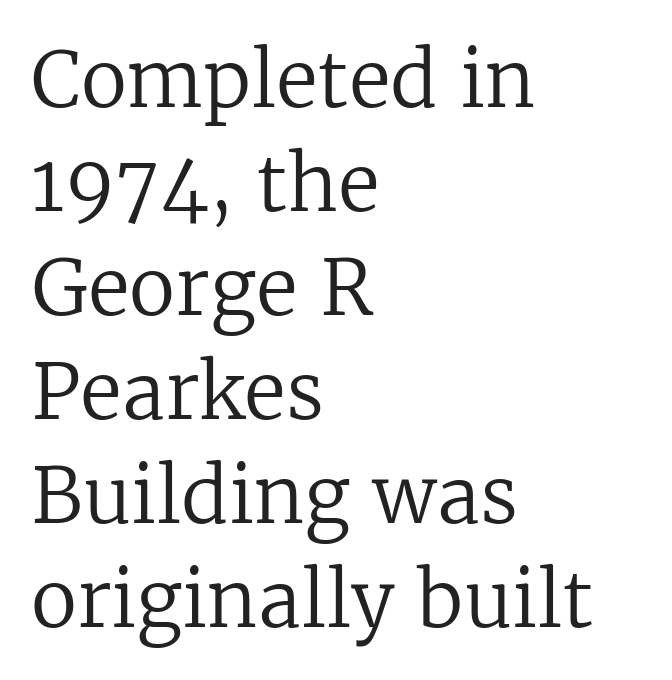
The image shows 77 px regular-weight serif type, upright; set left-aligned, normal line spacing (1.35x), normal letter spacing, not underlined; low stroke contrast and a medium x-height.
